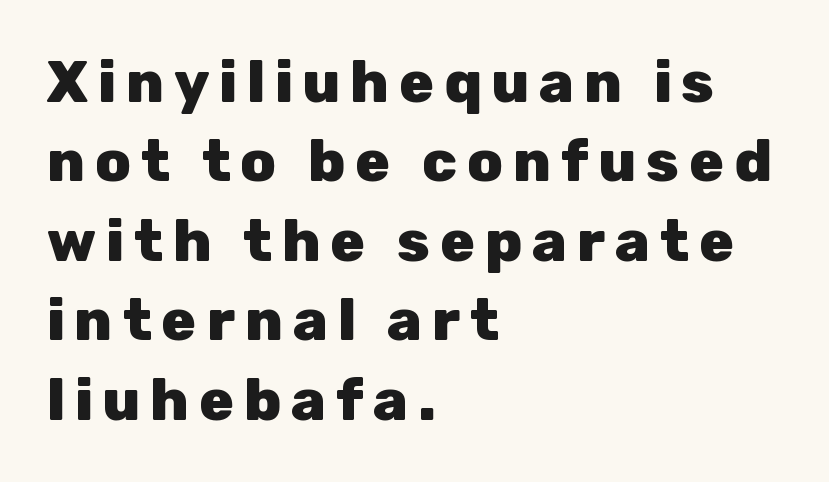
The image shows 58 px heavy sans-serif type, upright; set left-aligned, normal line spacing (1.37x), not underlined; low stroke contrast and a medium x-height.
